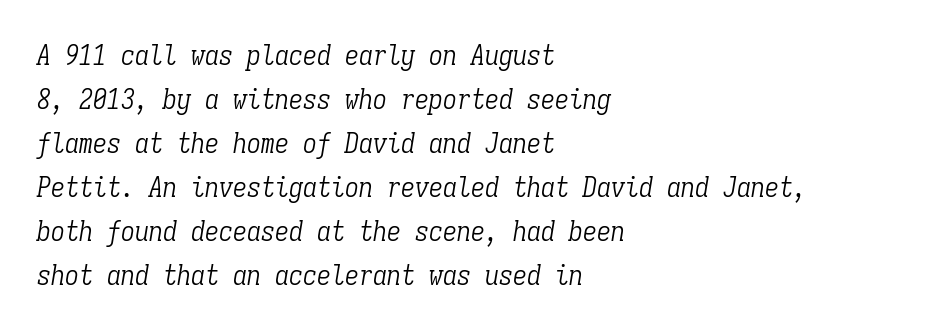
A clean baseline with only descenders dipping below it. Caption: face not bold, strokes unweighted. Think of a typewriter: that constant character pitch is what you see here. The rendering applies a slant to the glyphs. This sample uses plain, unmodified letter spacing. These lines stack with their left ends in a neat column.
